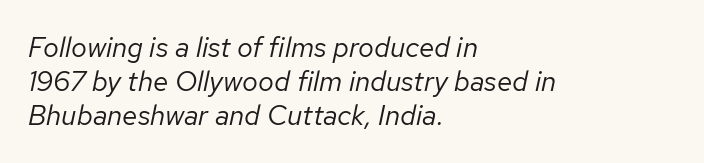
Q: Is the text bold? A: No.
Q: Is the text italic (slanted)? A: Yes, it leans right by about 12 degrees.
Q: Is the text underlined? A: No.
Q: How is the paragraph aligned? A: Left-aligned.
Q: Is the spacing between letters normal or unusually wide? A: Normal.
Q: Width (condensed, normal, or wide)? A: Normal.
Q: Stroke contrast? A: Low.
Q: x-height? A: Medium.
Q: Monospaced? A: No.
